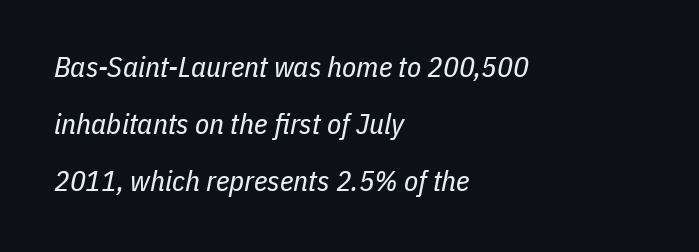
{"italic": "yes", "lean": "right", "slant_degrees": 11, "bold": "no", "weight": "regular", "width": "condensed", "stroke_contrast": "low", "x_height": "medium", "monospaced": "no", "underline": "no", "align": "left", "line_spacing": "loose", "line_spacing_ratio": 1.96, "letter_spacing": "normal", "letter_spacing_em": 0.0, "glyph_px": 29}
